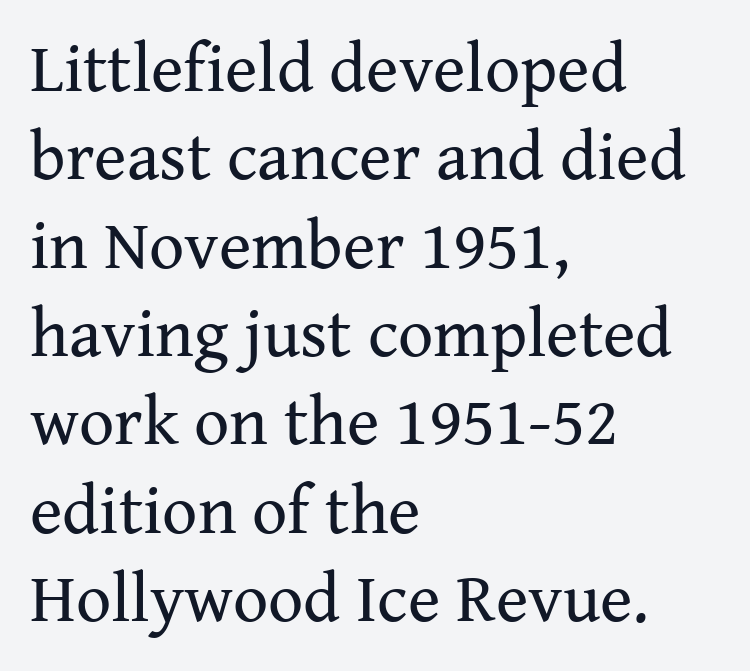
Varying glyph widths throughout — classic text-font behaviour. Vertical stems look standard width or narrower in stroke. Italic? Not at all — the glyphs are vertical. Leftover space on each line is placed entirely after the last word. Honestly, the row spacing looks completely unremarkable. This rendering features lettering with no underline.
